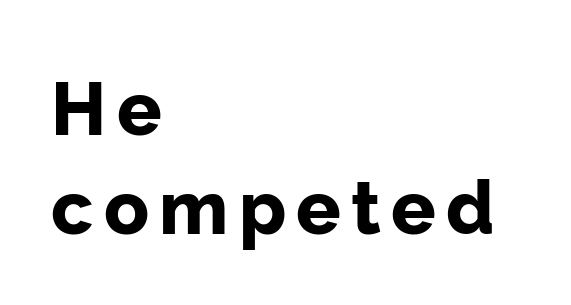
Q: Is the text bold? A: Yes.
Q: Is the text italic (slanted)? A: No, it is upright.
Q: Is the typeface a serif or a sans-serif typeface? A: Sans-serif.
Q: Is the text underlined? A: No.
Q: How is the paragraph aligned? A: Left-aligned.
Q: Is the spacing between lines tight, normal or loose? A: Normal.
Q: Width (condensed, normal, or wide)? A: Normal.
Q: Stroke contrast? A: Low.
Q: x-height? A: Medium.
Q: Monospaced? A: No.
